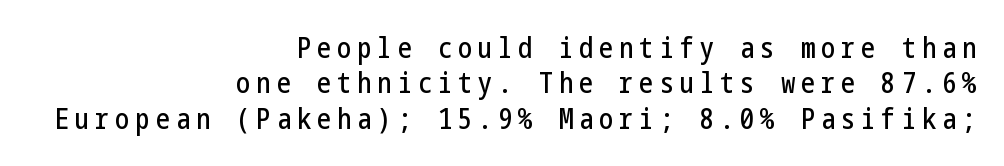
Q: Is the text italic (slanted)? A: No, it is upright.
Q: Is the typeface a serif or a sans-serif typeface? A: Sans-serif.
Q: Is the text underlined? A: No.
Q: How is the paragraph aligned? A: Right-aligned.
Q: Is the spacing between letters normal or unusually wide? A: Unusually wide.
Q: Is the spacing between lines tight, normal or loose? A: Normal.
Q: Width (condensed, normal, or wide)? A: Condensed.
Q: Stroke contrast? A: Low.
Q: x-height? A: Medium.
